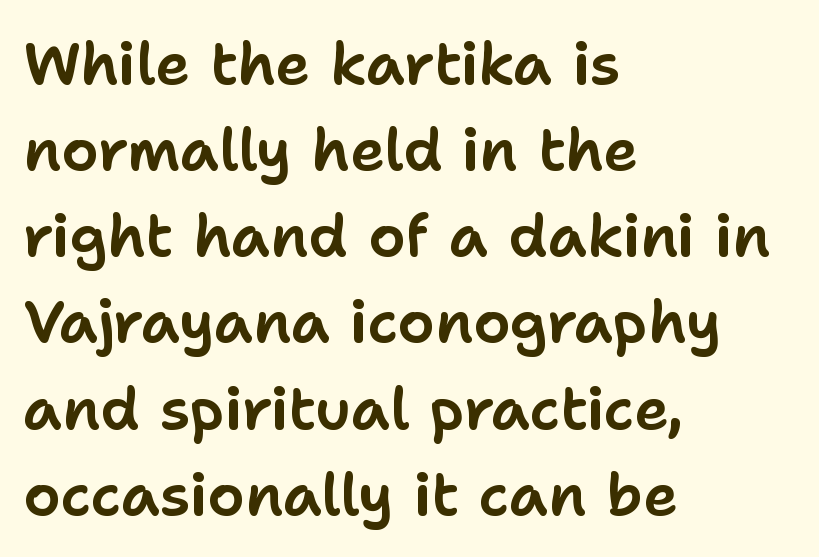
Between one letter and the next there's only the usual sliver of space. Italic? Not at all — the glyphs are vertical. The rendering anchors every line to the left-hand side. The rendering uses natural spacing where letterforms have individual widths. You can tell from the bare stems that sans-serif type was used. The specimen omits any rule beneath the text block's lines.
